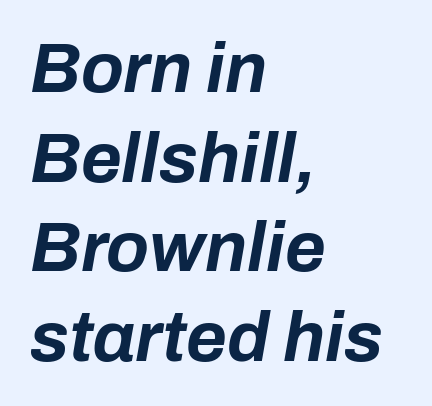
{"italic": "yes", "lean": "right", "slant_degrees": 10, "bold": "yes", "weight": "bold", "width": "normal", "stroke_contrast": "low", "x_height": "medium", "monospaced": "no", "underline": "no", "align": "left", "line_spacing": "normal", "line_spacing_ratio": 1.28, "letter_spacing": "normal", "letter_spacing_em": 0.0, "glyph_px": 70}
